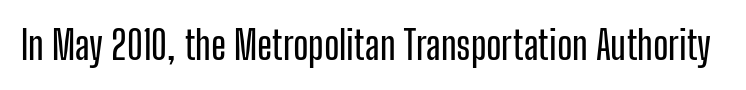
The horizontal fit of the characters is conventional and even. Here the designer chose a conventional face with non-uniform glyph widths. The string is rendered with underlining switched off. This sample uses a sans-serif face.
